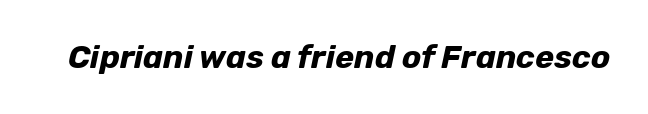
{"italic": "yes", "lean": "right", "slant_degrees": 12, "bold": "yes", "weight": "bold", "width": "normal", "stroke_contrast": "low", "x_height": "medium", "monospaced": "no", "underline": "no", "letter_spacing": "normal", "letter_spacing_em": 0.0, "glyph_px": 32}
